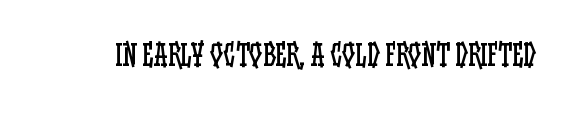
The image shows 29 px regular-weight, condensed type, upright; set normal letter spacing, not underlined; low stroke contrast and a large x-height.
